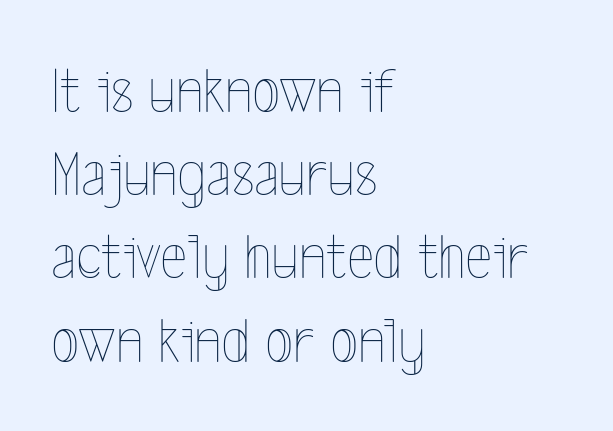
Underlining? Definitely not there. Nothing heavy about these letters — not bold at all. Each letter keeps its own natural width here, so spacing adapts to shape. Is there any slant? The stems are plumb. Each new line begins a customary step beneath the previous one. How are the letters spaced? Ordinarily, with no added tracking.
